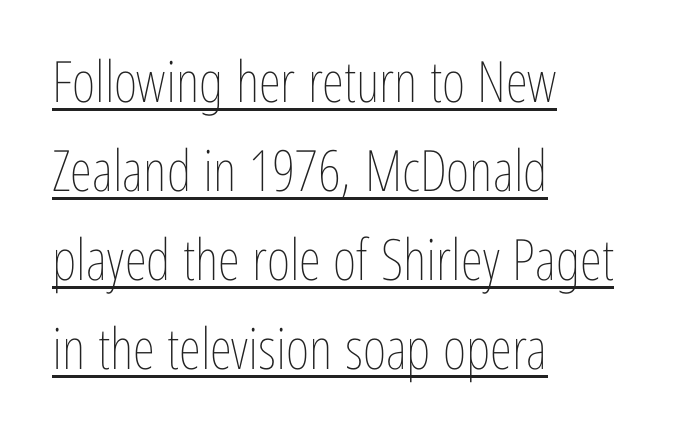
The passage shown is typed in a proportional face where columns would drift. These lines stack with their left ends in a neat column. The rendering uses a moderate line-height, typical for paragraphs. Like a heading marked for emphasis, these lines bear an underscore.
